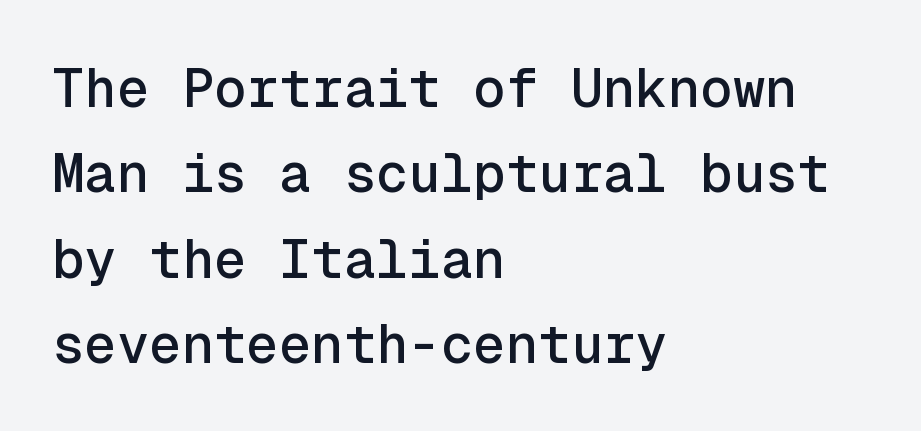
The image shows 54 px sans-serif type, upright, monospaced; set left-aligned, normal line spacing (1.58x), normal letter spacing, not underlined; a medium x-height.
